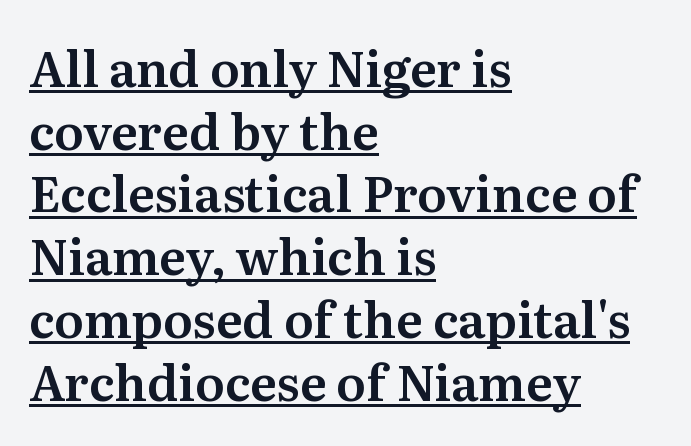
The words here are underlined. The face used here is proportionally spaced, like ordinary book or web type. Visually the block forms a straight wall on the left and a jagged coastline on the right. Caption: standard tracking, unaltered. What's the leading like? Ordinary, nothing unusual. Upright lettering throughout.
